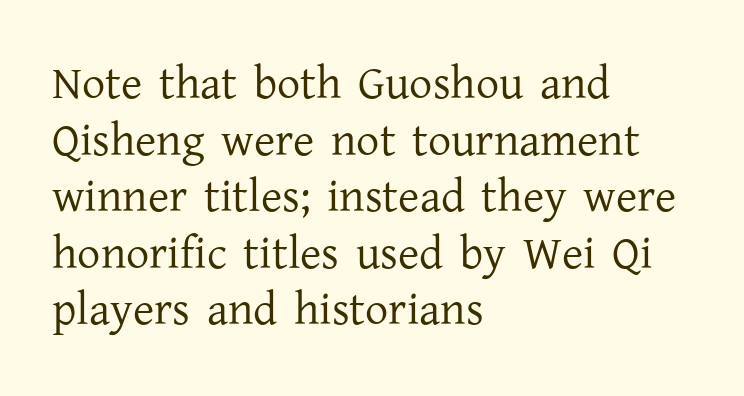
Q: Is the text bold? A: No.
Q: Is the text italic (slanted)? A: No, it is upright.
Q: Is the typeface a serif or a sans-serif typeface? A: Serif.
Q: Is the text underlined? A: No.
Q: How is the paragraph aligned? A: Left-aligned.
Q: Is the spacing between letters normal or unusually wide? A: Normal.
Q: Width (condensed, normal, or wide)? A: Normal.
Q: Stroke contrast? A: Low.
Q: x-height? A: Medium.
Q: Monospaced? A: No.
